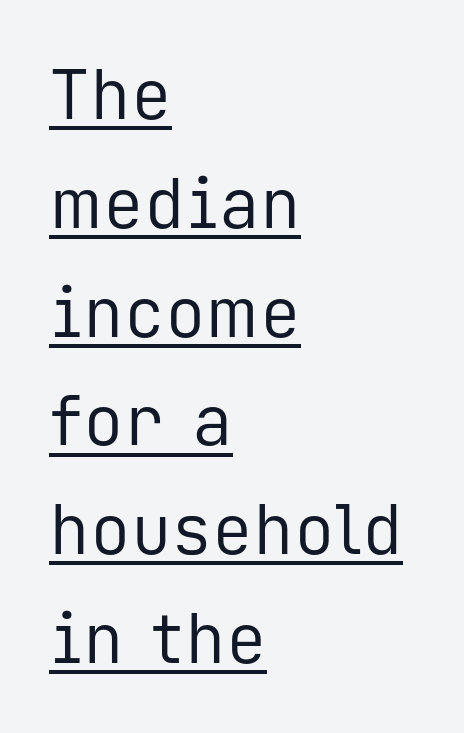
Q: Is the text bold? A: No.
Q: Is the text italic (slanted)? A: No, it is upright.
Q: Is the typeface a serif or a sans-serif typeface? A: Sans-serif.
Q: Is the text underlined? A: Yes.
Q: How is the paragraph aligned? A: Left-aligned.
Q: Is the spacing between letters normal or unusually wide? A: Normal.
Q: Is the spacing between lines tight, normal or loose? A: Normal.
Q: Width (condensed, normal, or wide)? A: Normal.
Q: Stroke contrast? A: Low.
Q: x-height? A: Medium.
Q: Monospaced? A: Yes.
